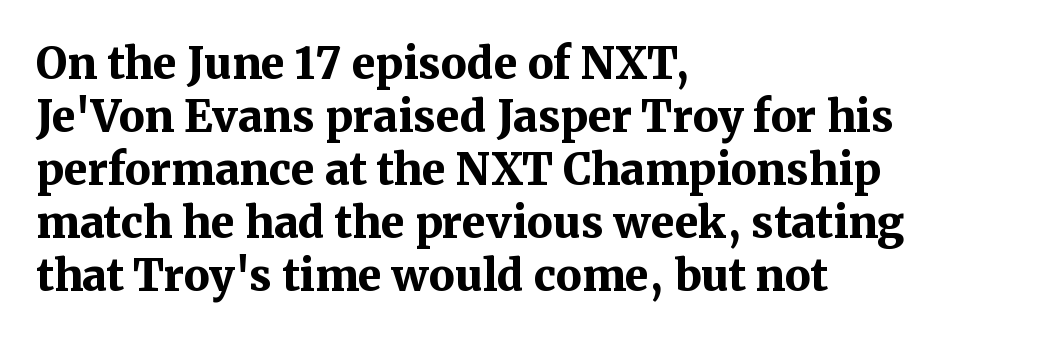
The image shows 43 px bold serif type, upright; set left-aligned, line spacing 1.23x, normal letter spacing, not underlined; medium stroke contrast and a medium x-height.
